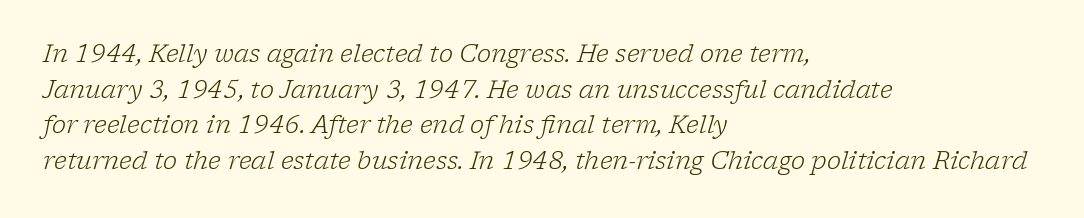
The image shows 24 px text type, italic (leaning right); set left-aligned, normal line spacing (1.48x), normal letter spacing, not underlined.
